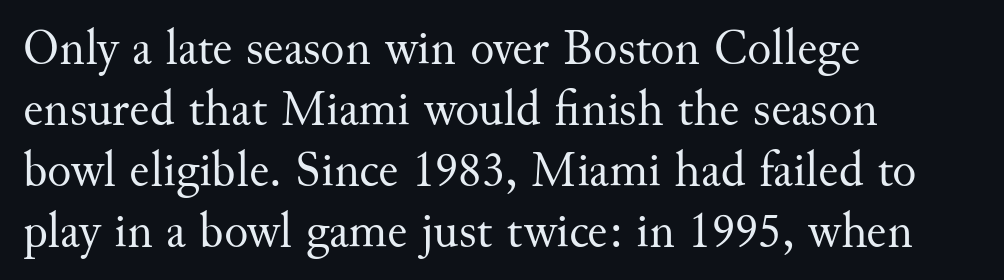
These lines are rendered in a variable-pitch font. Nobody drew a line under any word here. A roman cut, with each character standing at attention. Regarding serifs, this sample has them.
